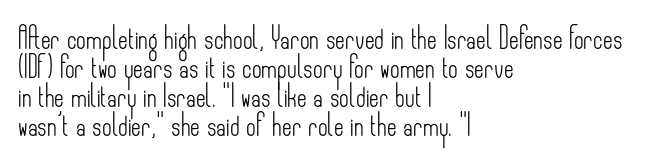
Letters rest on an invisible, unmarked baseline. Heaviness? Minimal to ordinary, like unemphasized prose. The rendering anchors every line to the left-hand side. The line-height multiplier appears to be the usual default.
